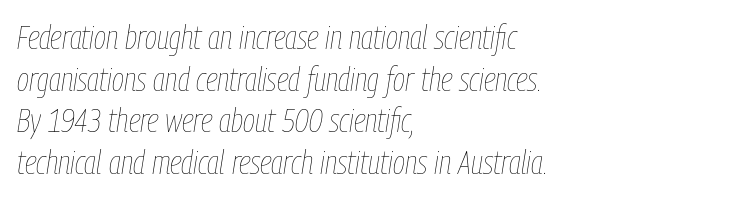
The image shows 33 px thin, condensed type, italic (leaning right); set left-aligned, normal line spacing (1.26x), normal letter spacing, not underlined; low stroke contrast and a medium x-height.
